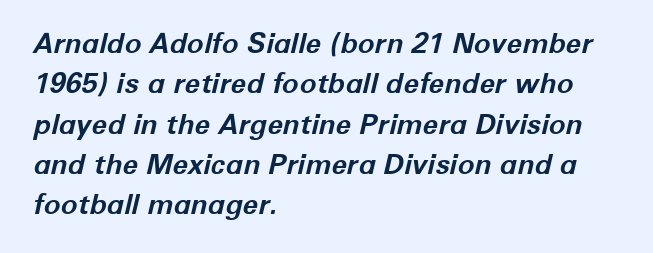
Q: Is the text bold? A: Yes.
Q: Is the text italic (slanted)? A: Yes, it leans right by about 12 degrees.
Q: Is the text underlined? A: No.
Q: How is the paragraph aligned? A: Left-aligned.
Q: Is the spacing between letters normal or unusually wide? A: Normal.
Q: Is the spacing between lines tight, normal or loose? A: Normal.
Q: Width (condensed, normal, or wide)? A: Normal.
Q: Stroke contrast? A: Low.
Q: x-height? A: Medium.
Q: Monospaced? A: No.
